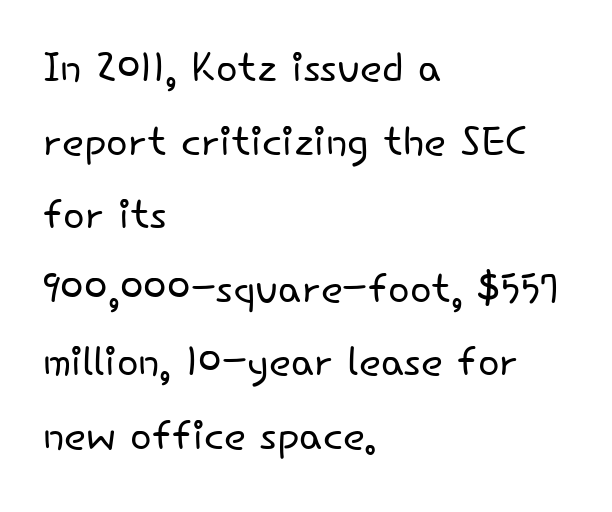
The image shows 57 px light sans-serif type, upright; set left-aligned, normal line spacing (1.29x), normal letter spacing, not underlined; low stroke contrast and a small x-height.
